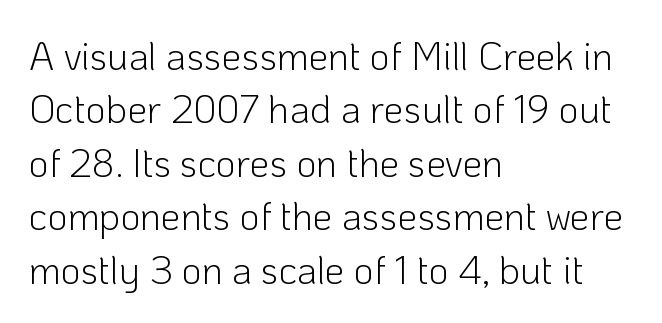
Q: Is the text bold? A: No.
Q: Is the text italic (slanted)? A: No, it is upright.
Q: Is the typeface a serif or a sans-serif typeface? A: Sans-serif.
Q: Is the text underlined? A: No.
Q: How is the paragraph aligned? A: Left-aligned.
Q: Is the spacing between letters normal or unusually wide? A: Normal.
Q: Is the spacing between lines tight, normal or loose? A: Normal.
Q: Width (condensed, normal, or wide)? A: Normal.
Q: Stroke contrast? A: Low.
Q: x-height? A: Medium.
Q: Monospaced? A: No.
